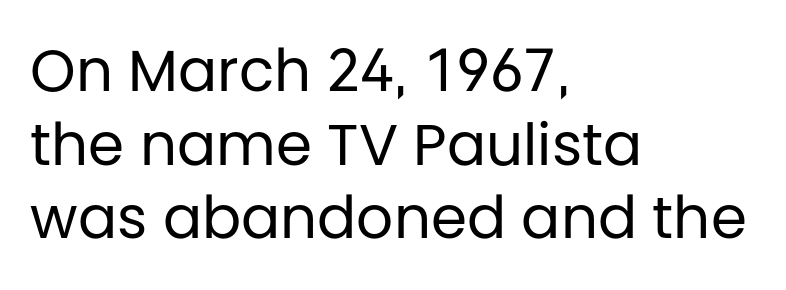
The image shows 58 px regular-weight sans-serif type, upright; set left-aligned, normal line spacing (1.27x), normal letter spacing, not underlined; low stroke contrast and a large x-height.
